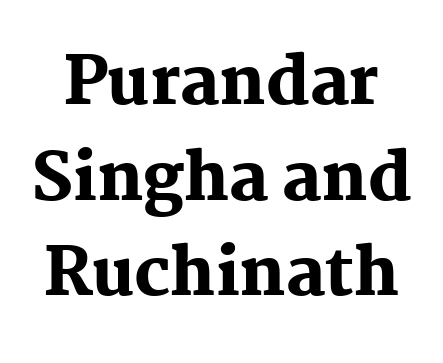
{"serif": "yes", "italic": "no", "bold": "yes", "weight": "heavy", "width": "normal", "stroke_contrast": "medium", "x_height": "medium", "monospaced": "no", "underline": "no", "line_spacing": "normal", "line_spacing_ratio": 1.47, "letter_spacing": "normal", "letter_spacing_em": 0.0, "glyph_px": 65}
